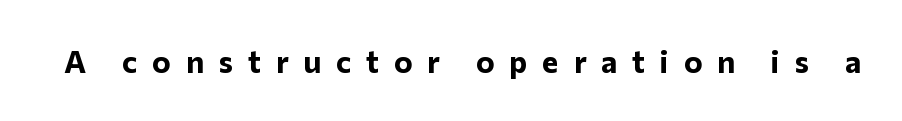
Q: Is the text bold? A: Yes.
Q: Is the text italic (slanted)? A: No, it is upright.
Q: Is the typeface a serif or a sans-serif typeface? A: Sans-serif.
Q: Is the text underlined? A: No.
Q: Is the spacing between letters normal or unusually wide? A: Unusually wide.
Q: Width (condensed, normal, or wide)? A: Normal.
Q: Stroke contrast? A: Low.
Q: x-height? A: Medium.
Q: Monospaced? A: No.
